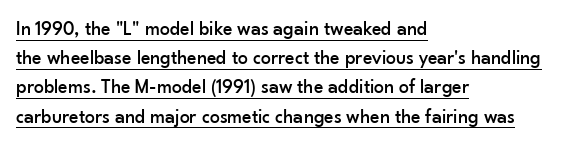
{"italic": "no", "underline": "yes", "align": "left", "line_spacing": "normal", "line_spacing_ratio": 1.46, "letter_spacing": "normal", "letter_spacing_em": 0.0, "glyph_px": 20}
